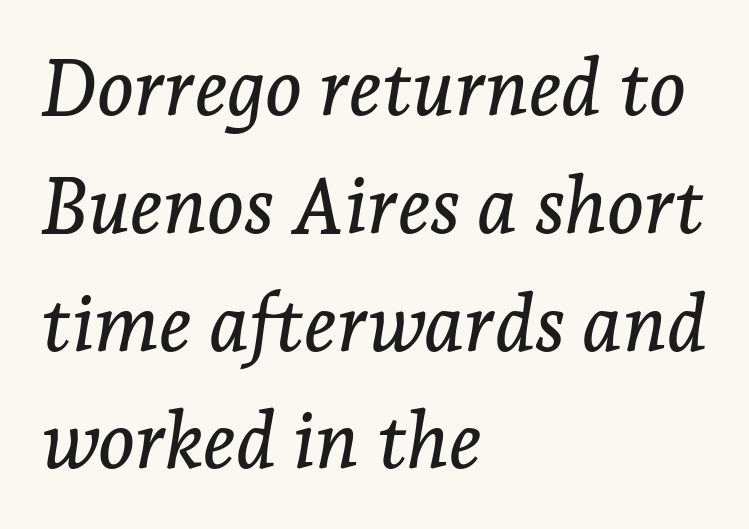
The lettering tilts uniformly, giving the passage an italic look. A bare baseline throughout the passage. There is no visible air inserted between adjacent glyphs. The rendering uses natural spacing where letterforms have individual widths. The paragraph shown leans on its left margin. A serif font was chosen for this passage.
